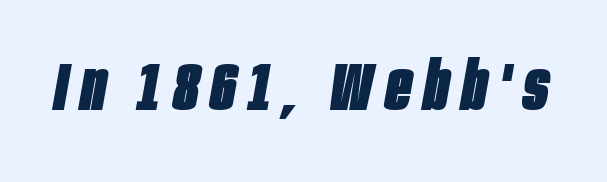
The image shows 68 px heavy, condensed type, italic (leaning right); set not underlined; low stroke contrast and a large x-height.
